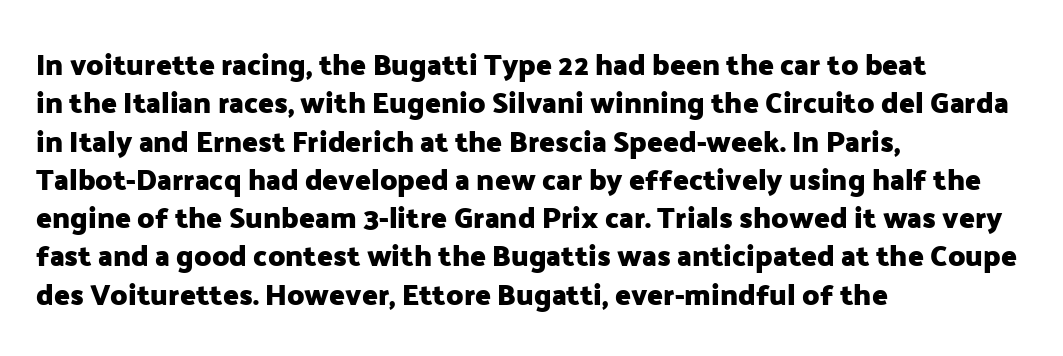
The image shows 29 px heavy sans-serif type, upright; set left-aligned, normal line spacing (1.32x), normal letter spacing, not underlined; low stroke contrast and a medium x-height.
